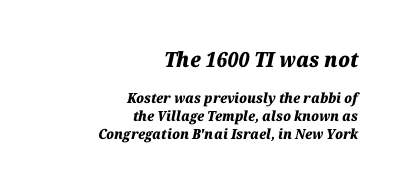
The image shows 21 px bold type, italic (leaning right); set right-aligned, normal line spacing (1.29x), normal letter spacing, not underlined; the first (top) block is 1.5x larger.
